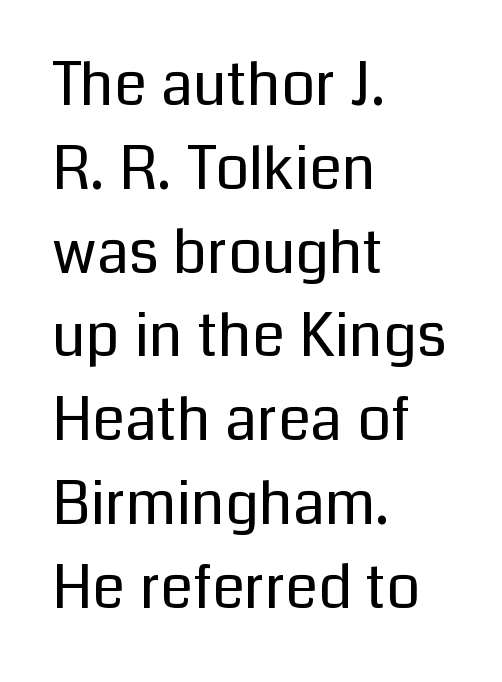
Q: Is the text bold? A: No.
Q: Is the text italic (slanted)? A: No, it is upright.
Q: Is the typeface a serif or a sans-serif typeface? A: Sans-serif.
Q: Is the text underlined? A: No.
Q: How is the paragraph aligned? A: Left-aligned.
Q: Is the spacing between letters normal or unusually wide? A: Normal.
Q: Is the spacing between lines tight, normal or loose? A: Normal.
Q: Width (condensed, normal, or wide)? A: Normal.
Q: Stroke contrast? A: Low.
Q: x-height? A: Medium.
Q: Monospaced? A: No.
